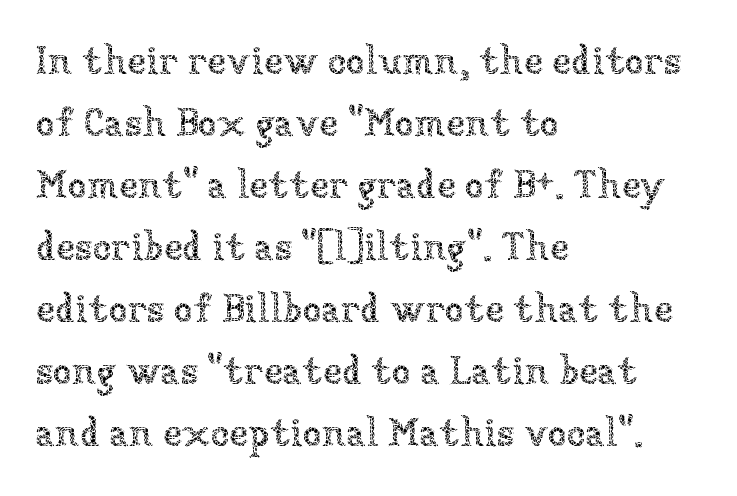
Q: Is the text bold? A: No.
Q: Is the text italic (slanted)? A: No, it is upright.
Q: Is the text underlined? A: No.
Q: How is the paragraph aligned? A: Left-aligned.
Q: Is the spacing between letters normal or unusually wide? A: Normal.
Q: Is the spacing between lines tight, normal or loose? A: Normal.
Q: Width (condensed, normal, or wide)? A: Normal.
Q: Stroke contrast? A: Low.
Q: x-height? A: Medium.
Q: Monospaced? A: No.
